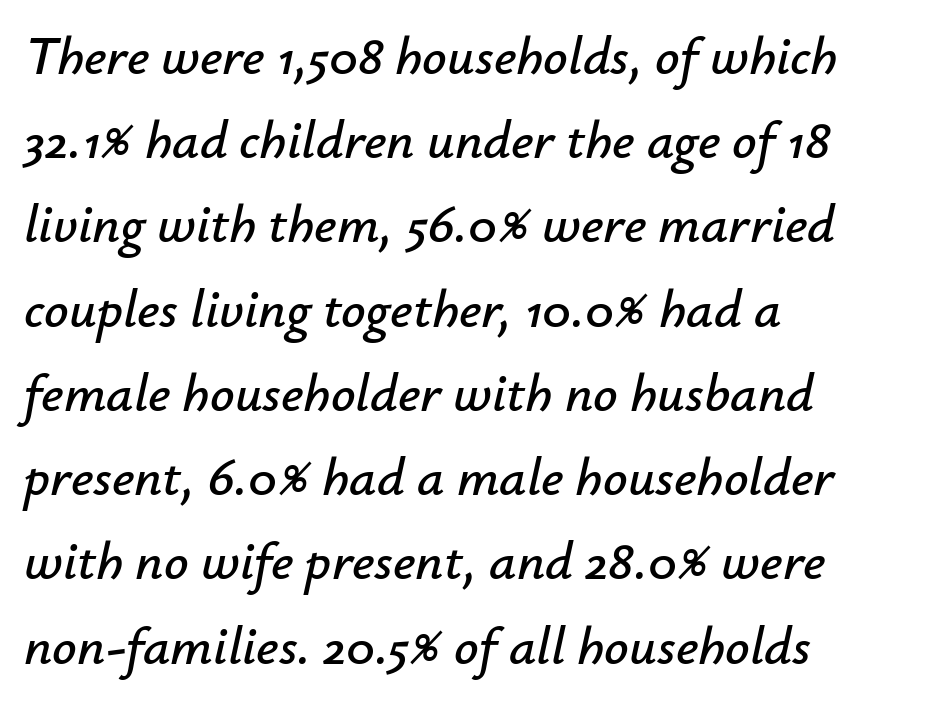
Q: Is the text italic (slanted)? A: Yes, it leans right by about 12 degrees.
Q: Is the text underlined? A: No.
Q: How is the paragraph aligned? A: Left-aligned.
Q: Is the spacing between letters normal or unusually wide? A: Normal.
Q: Is the spacing between lines tight, normal or loose? A: Normal.
Q: Width (condensed, normal, or wide)? A: Normal.
Q: Stroke contrast? A: Low.
Q: x-height? A: Small.
Q: Monospaced? A: No.
